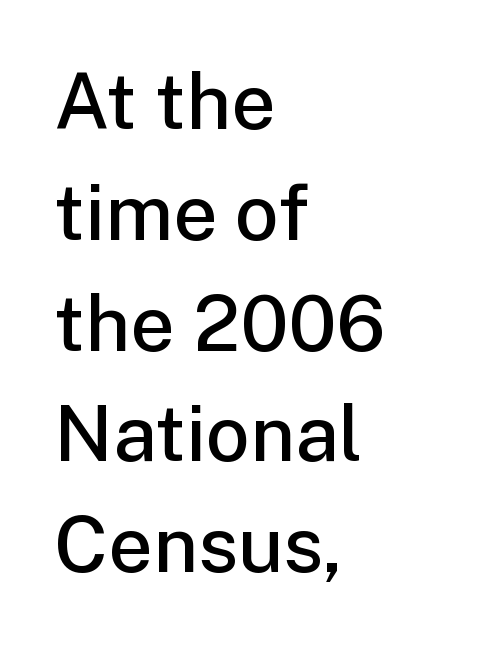
{"serif": "no", "italic": "no", "bold": "semi", "weight": "semibold", "width": "normal", "stroke_contrast": "low", "x_height": "medium", "monospaced": "no", "underline": "no", "align": "left", "line_spacing": "normal", "line_spacing_ratio": 1.42, "letter_spacing": "normal", "letter_spacing_em": 0.0, "glyph_px": 78}
